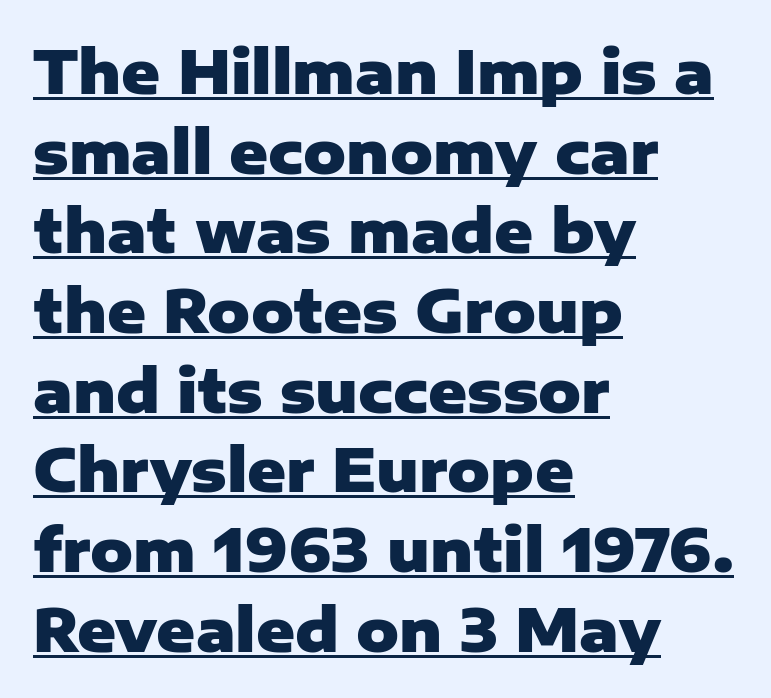
{"serif": "no", "italic": "no", "bold": "yes", "weight": "heavy", "width": "normal", "stroke_contrast": "low", "x_height": "medium", "monospaced": "no", "underline": "yes", "align": "left", "line_spacing": "normal", "line_spacing_ratio": 1.35, "letter_spacing": "normal", "letter_spacing_em": 0.0, "glyph_px": 59}
